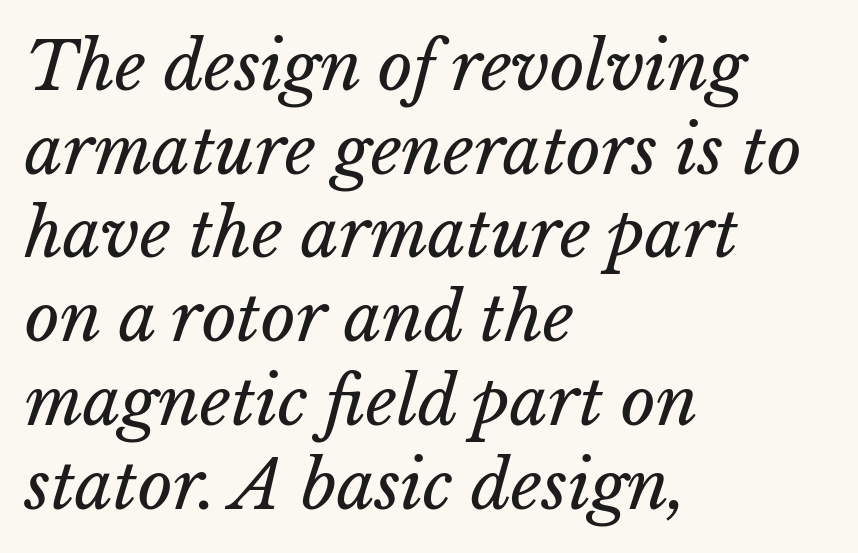
{"bold": "no", "weight": "regular", "width": "normal", "stroke_contrast": "low", "x_height": "medium", "monospaced": "no", "underline": "no", "align": "left", "line_spacing": "normal", "line_spacing_ratio": 1.25, "letter_spacing": "normal", "letter_spacing_em": 0.0, "glyph_px": 67}
